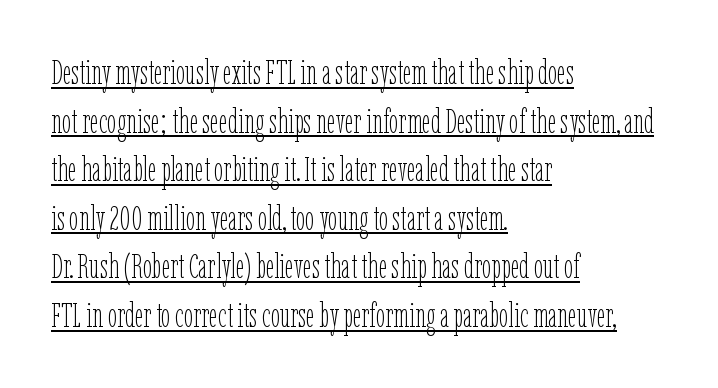
Descenders here cross a horizontal rule under the line. The rendering uses natural spacing where letterforms have individual widths. You can tell it's not italic because the verticals are truly vertical. The type is set solid horizontally, with unmodified tracking. Each stroke keeps to a modest, everyday thickness or less.
